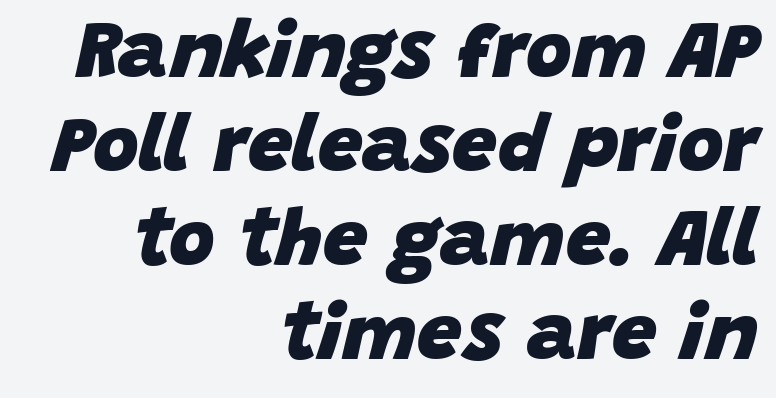
{"italic": "yes", "lean": "right", "slant_degrees": 15, "bold": "yes", "weight": "heavy", "width": "normal", "stroke_contrast": "low", "x_height": "large", "monospaced": "no", "underline": "no", "align": "right", "line_spacing_ratio": 1.19, "letter_spacing": "normal", "letter_spacing_em": 0.0, "glyph_px": 79}
